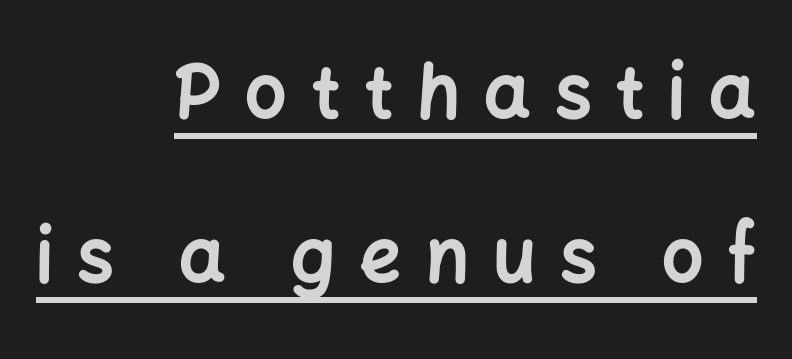
Q: Is the text bold? A: Yes.
Q: Is the text italic (slanted)? A: No, it is upright.
Q: Is the typeface a serif or a sans-serif typeface? A: Sans-serif.
Q: Is the text underlined? A: Yes.
Q: How is the paragraph aligned? A: Right-aligned.
Q: Is the spacing between letters normal or unusually wide? A: Unusually wide.
Q: Is the spacing between lines tight, normal or loose? A: Loose.
Q: Width (condensed, normal, or wide)? A: Normal.
Q: Stroke contrast? A: Low.
Q: x-height? A: Medium.
Q: Monospaced? A: No.
